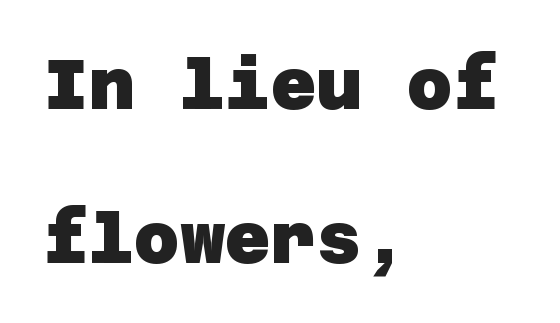
The string is rendered with underlining switched off. Is this a sans? Yes — the strokes have no serifs. Summary of vertical rhythm: relaxed, with wide interline spacing. The lines in this sample share a left origin and differ only in where they stop.
